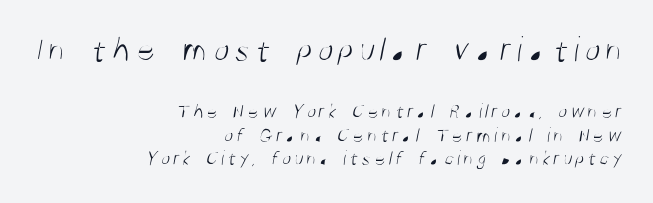
Q: Is the text bold? A: No.
Q: Is the typeface a serif or a sans-serif typeface? A: Sans-serif.
Q: Is the text underlined? A: No.
Q: How is the paragraph aligned? A: Right-aligned.
Q: Is the spacing between lines tight, normal or loose? A: Tight.
Q: Which block of text is set in a larger size, the first (top) or the second (bottom)? A: The first (top) one.
Q: Width (condensed, normal, or wide)? A: Condensed.
Q: Stroke contrast? A: Medium.
Q: x-height? A: Large.
Q: Monospaced? A: No.
